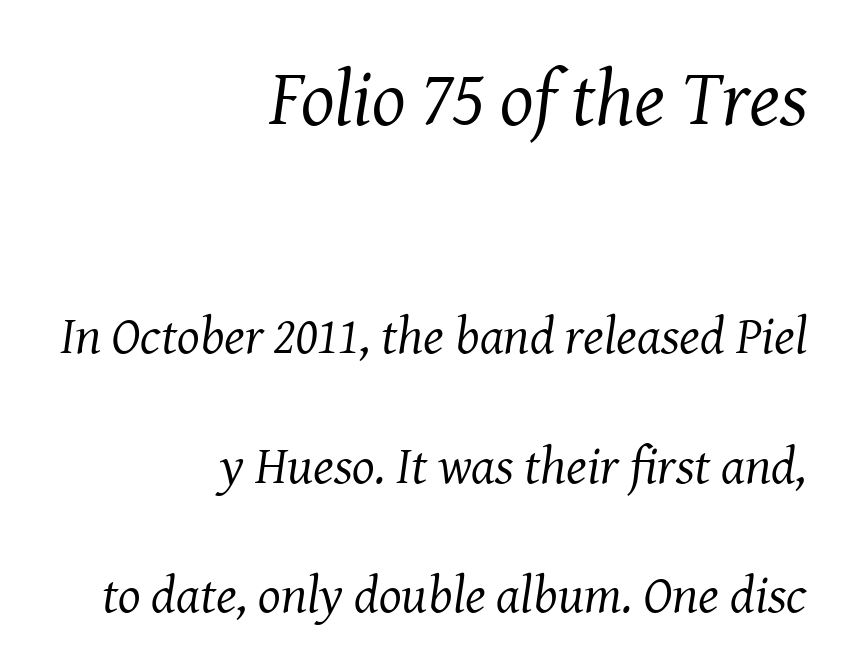
{"serif": "yes", "italic": "yes", "lean": "right", "slant_degrees": 8, "bold": "no", "weight": "regular", "width": "normal", "stroke_contrast": "medium", "x_height": "medium", "monospaced": "no", "underline": "no", "align": "right", "line_spacing": "loose", "line_spacing_ratio": 2.45, "letter_spacing": "normal", "letter_spacing_em": 0.0, "larger_block": "first", "size_ratio": 1.49, "glyph_px": 79}
